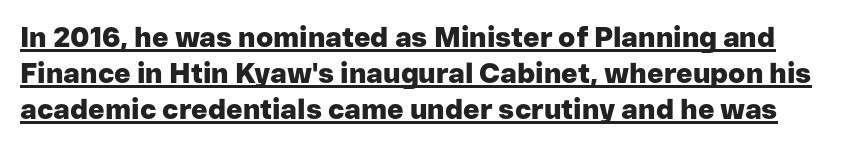
Q: Is the text bold? A: Yes.
Q: Is the text italic (slanted)? A: No, it is upright.
Q: Is the typeface a serif or a sans-serif typeface? A: Sans-serif.
Q: Is the text underlined? A: Yes.
Q: Is the spacing between letters normal or unusually wide? A: Normal.
Q: Is the spacing between lines tight, normal or loose? A: Normal.
Q: Width (condensed, normal, or wide)? A: Normal.
Q: Stroke contrast? A: Low.
Q: x-height? A: Medium.
Q: Monospaced? A: No.
